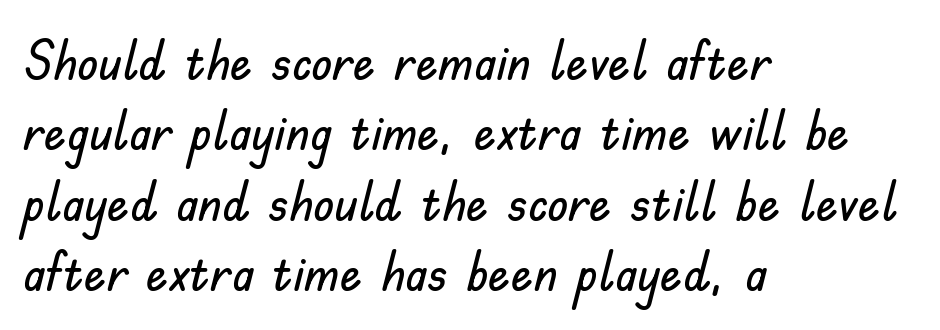
Q: Is the text italic (slanted)? A: Yes.
Q: Is the typeface a serif or a sans-serif typeface? A: Sans-serif.
Q: Is the text underlined? A: No.
Q: How is the paragraph aligned? A: Left-aligned.
Q: Is the spacing between letters normal or unusually wide? A: Normal.
Q: Is the spacing between lines tight, normal or loose? A: Normal.
Q: Width (condensed, normal, or wide)? A: Normal.
Q: Stroke contrast? A: Low.
Q: x-height? A: Small.
Q: Monospaced? A: No.
